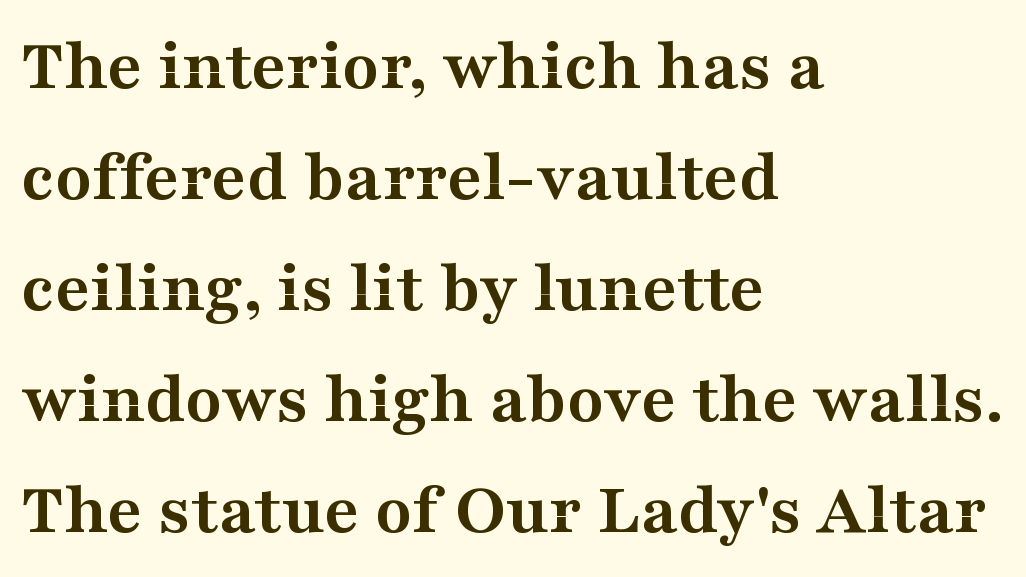
Compared with an ordinary text face, these strokes are far heavier — a full bold. Short and long lines alike share a common starting point at left. Rule under the text: the space is simply empty. Compared with typical paragraphs, the rows here are spaced about the same. A typesetter would mark this as roman, not italic. Is this a fixed-width face? No — the glyphs have proportional, varying widths.
